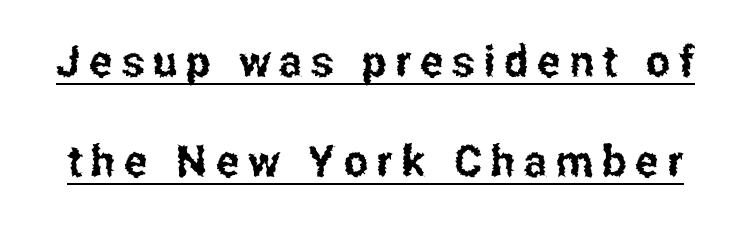
Q: Is the text italic (slanted)? A: No, it is upright.
Q: Is the typeface a serif or a sans-serif typeface? A: Sans-serif.
Q: Is the text underlined? A: Yes.
Q: Is the spacing between letters normal or unusually wide? A: Unusually wide.
Q: Is the spacing between lines tight, normal or loose? A: Loose.
Q: Width (condensed, normal, or wide)? A: Condensed.
Q: Stroke contrast? A: Low.
Q: x-height? A: Medium.
Q: Monospaced? A: No.
